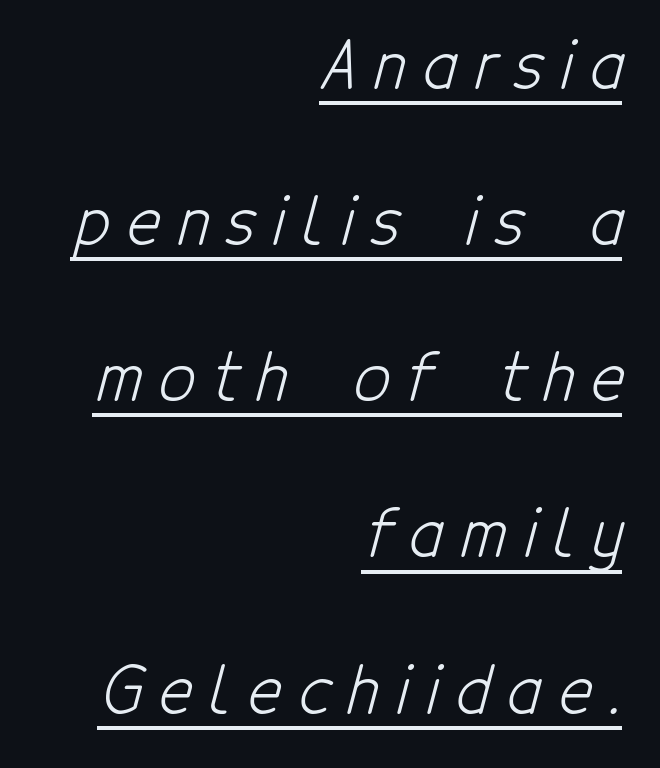
Q: Is the text bold? A: No.
Q: Is the typeface a serif or a sans-serif typeface? A: Sans-serif.
Q: Is the text underlined? A: Yes.
Q: How is the paragraph aligned? A: Right-aligned.
Q: Is the spacing between letters normal or unusually wide? A: Unusually wide.
Q: Is the spacing between lines tight, normal or loose? A: Loose.
Q: Width (condensed, normal, or wide)? A: Condensed.
Q: Stroke contrast? A: Low.
Q: x-height? A: Medium.
Q: Monospaced? A: No.
